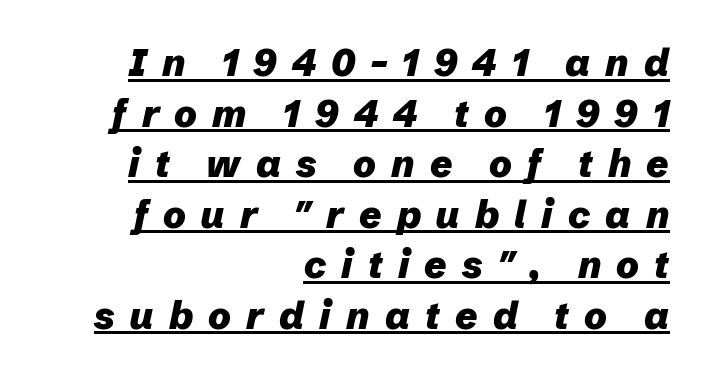
The image shows 38 px heavy type, italic (leaning right); set right-aligned, normal line spacing (1.33x), unusually wide letter spacing (+0.4 em), underlined; low stroke contrast and a medium x-height.
